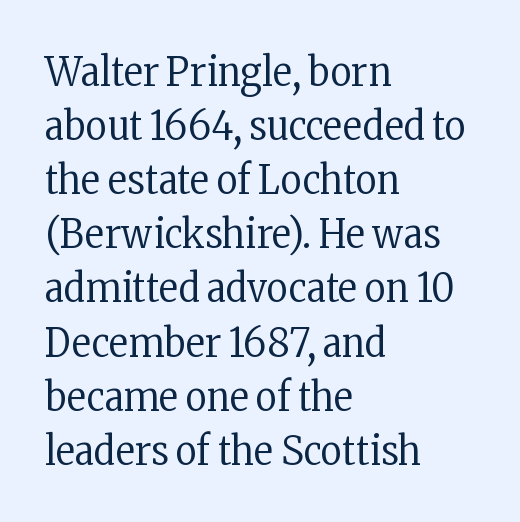
Q: Is the text bold? A: No.
Q: Is the text italic (slanted)? A: No, it is upright.
Q: Is the typeface a serif or a sans-serif typeface? A: Serif.
Q: Is the text underlined? A: No.
Q: How is the paragraph aligned? A: Left-aligned.
Q: Is the spacing between letters normal or unusually wide? A: Normal.
Q: Is the spacing between lines tight, normal or loose? A: Normal.
Q: Width (condensed, normal, or wide)? A: Condensed.
Q: Stroke contrast? A: Low.
Q: x-height? A: Medium.
Q: Monospaced? A: No.
